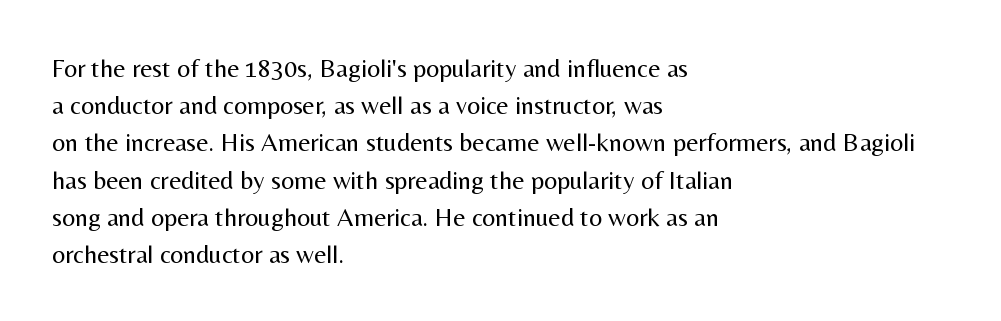
The rendering anchors every line to the left-hand side. A clean baseline with only descenders dipping below it. No chunkiness to these letters — they're not bold. Leading matches the norm, producing a regular column. Ascenders rise straight up at ninety degrees. Nobody touched the tracking dial on this one.
